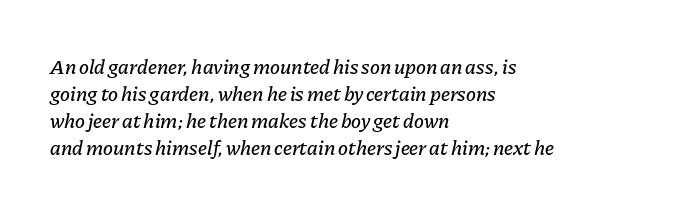
Reading down the column, the eye jumps a familiar distance to each next line. The letters are slanted; this is an italic face. No word sits above an underline. There is no visible air inserted between adjacent glyphs. The lines in this sample share a left origin and differ only in where they stop.
